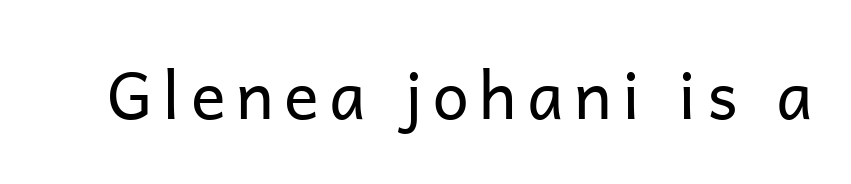
{"serif": "no", "italic": "no", "bold": "no", "weight": "regular", "width": "normal", "stroke_contrast": "low", "x_height": "medium", "monospaced": "no", "underline": "no", "glyph_px": 65}
